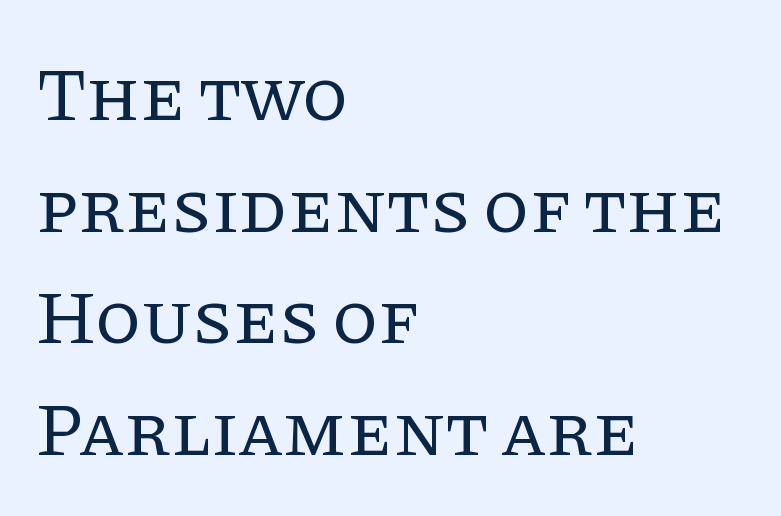
{"serif": "yes", "italic": "no", "bold": "no", "weight": "regular", "width": "normal", "stroke_contrast": "low", "x_height": "large", "monospaced": "no", "underline": "no", "align": "left", "line_spacing": "normal", "line_spacing_ratio": 1.49, "letter_spacing": "normal", "letter_spacing_em": 0.0, "glyph_px": 75}
